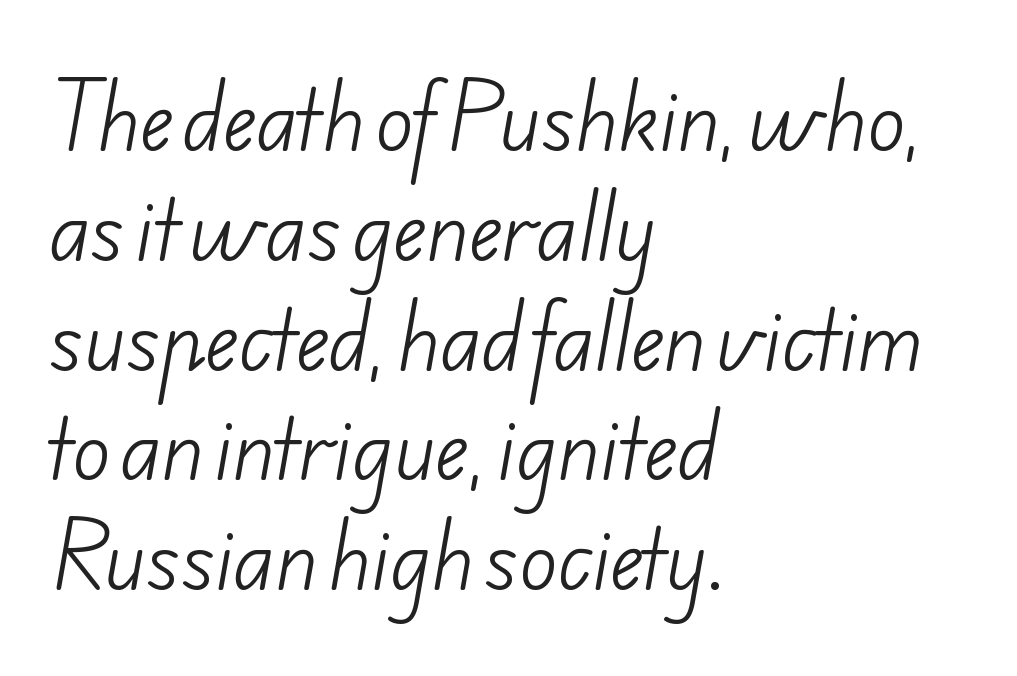
The image shows 79 px light sans-serif type; set left-aligned, normal line spacing (1.39x), normal letter spacing, not underlined; low stroke contrast and a small x-height.
